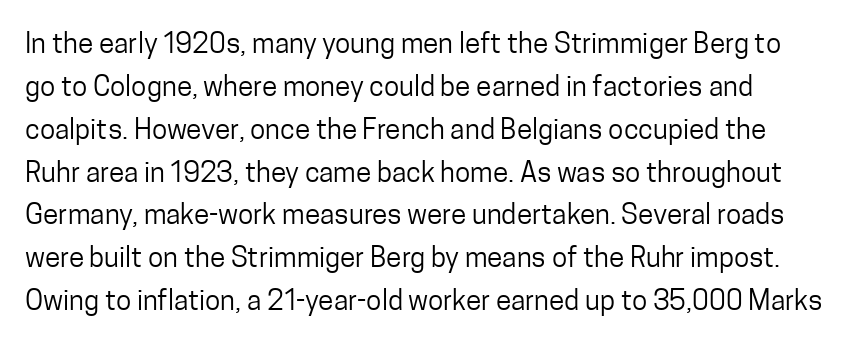
Weight: not bold — regular or lighter. How would I describe the line gaps? Plain and ordinary. Examine the stroke ends and you'll find no serifs. Looks like regular typesetting: each glyph gets only the width it needs. The words here are not underlined. Italic? Not at all — the glyphs are vertical.
